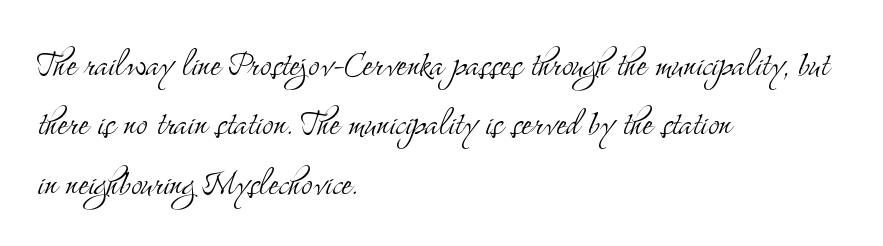
{"serif": "yes", "bold": "no", "weight": "light", "width": "condensed", "stroke_contrast": "medium", "x_height": "small", "monospaced": "no", "underline": "no", "align": "left", "line_spacing": "normal", "line_spacing_ratio": 1.38, "letter_spacing": "normal", "letter_spacing_em": 0.0, "glyph_px": 43}
